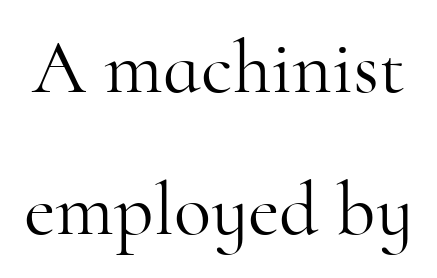
Q: Is the text bold? A: No.
Q: Is the text italic (slanted)? A: No, it is upright.
Q: Is the typeface a serif or a sans-serif typeface? A: Serif.
Q: Is the text underlined? A: No.
Q: Is the spacing between letters normal or unusually wide? A: Normal.
Q: Width (condensed, normal, or wide)? A: Normal.
Q: Stroke contrast? A: High.
Q: x-height? A: Small.
Q: Monospaced? A: No.
